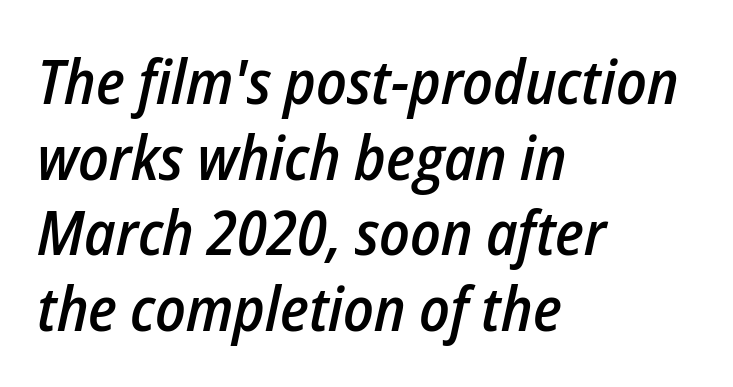
Looks like regular typesetting: each glyph gets only the width it needs. Glyph-to-glyph distance matches everyday printed text. Line beginnings align vertically; line endings do not. The font's italic variant was chosen for this text. This is the in-between weight designers call semibold or demi.
